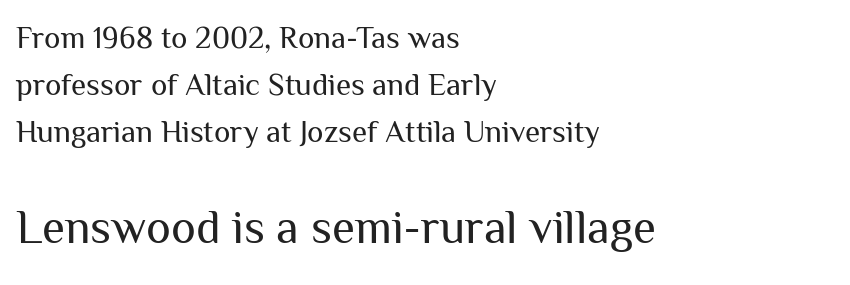
Q: Is the text bold? A: No.
Q: Is the text italic (slanted)? A: No, it is upright.
Q: Is the typeface a serif or a sans-serif typeface? A: Sans-serif.
Q: Is the text underlined? A: No.
Q: How is the paragraph aligned? A: Left-aligned.
Q: Is the spacing between letters normal or unusually wide? A: Normal.
Q: Is the spacing between lines tight, normal or loose? A: Normal.
Q: Which block of text is set in a larger size, the first (top) or the second (bottom)? A: The second (bottom) one.
Q: Width (condensed, normal, or wide)? A: Normal.
Q: Stroke contrast? A: Medium.
Q: x-height? A: Medium.
Q: Monospaced? A: No.
